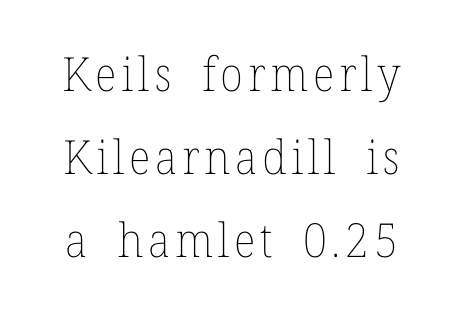
Q: Is the text bold? A: No.
Q: Is the text italic (slanted)? A: No, it is upright.
Q: Is the text underlined? A: No.
Q: Width (condensed, normal, or wide)? A: Normal.
Q: Stroke contrast? A: Low.
Q: x-height? A: Medium.
Q: Monospaced? A: No.
